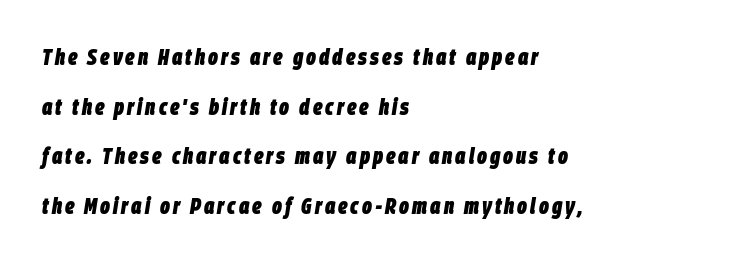
{"italic": "yes", "lean": "right", "slant_degrees": 9, "bold": "yes", "underline": "no", "align": "left", "line_spacing": "loose", "line_spacing_ratio": 2.16, "glyph_px": 23}
